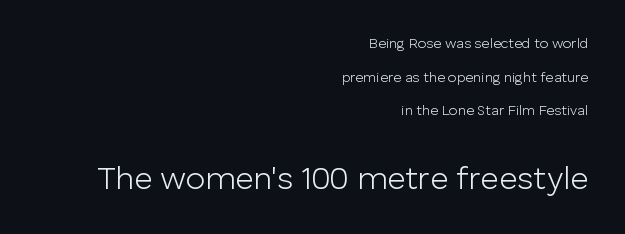
The image shows 32 px light sans-serif type, upright; set right-aligned, loose line spacing (2.41x), normal letter spacing, not underlined; the second (bottom) block is 2.29x larger; low stroke contrast and a medium x-height.
